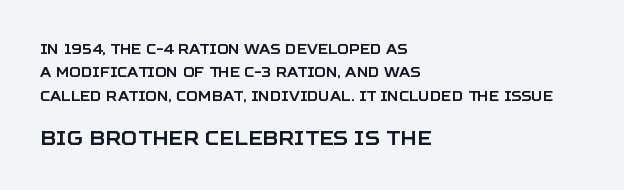
The image shows 20 px text type, upright; set left-aligned, normal line spacing (1.67x), normal letter spacing, not underlined; the second (bottom) block is 1.43x larger.
